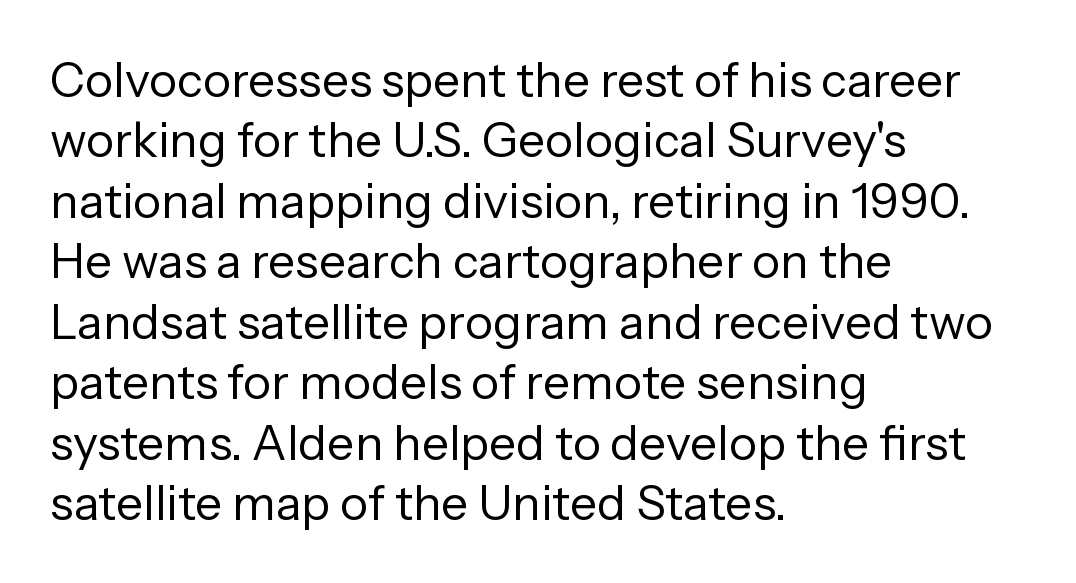
{"serif": "no", "italic": "no", "bold": "no", "weight": "regular", "width": "normal", "stroke_contrast": "low", "x_height": "medium", "monospaced": "no", "underline": "no", "align": "left", "line_spacing": "normal", "line_spacing_ratio": 1.26, "letter_spacing": "normal", "letter_spacing_em": 0.0, "glyph_px": 48}
